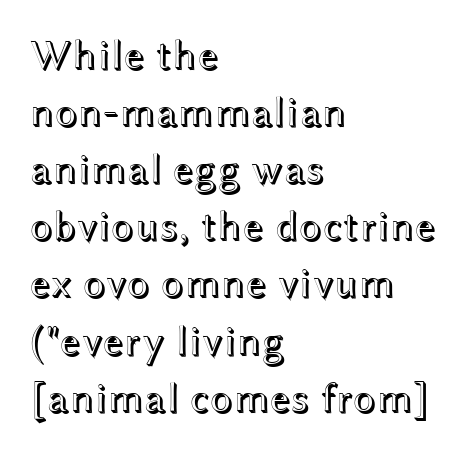
Q: Is the text italic (slanted)? A: No, it is upright.
Q: Is the text underlined? A: No.
Q: How is the paragraph aligned? A: Left-aligned.
Q: Is the spacing between letters normal or unusually wide? A: Normal.
Q: Is the spacing between lines tight, normal or loose? A: Normal.
Q: Width (condensed, normal, or wide)? A: Wide.
Q: x-height? A: Medium.
Q: Monospaced? A: No.
